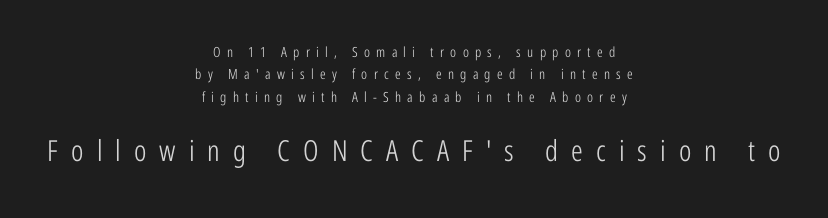
If you squint, the bottom block still reads clearly — it's the larger of the two. These lines stack symmetrically, like a column narrowing and widening about its center. Nope, no serifs anywhere on these letters. Letters rest on an invisible, unmarked baseline. Bold? No — there's no thickening of the strokes. This is the regular roman posture of the typeface.
